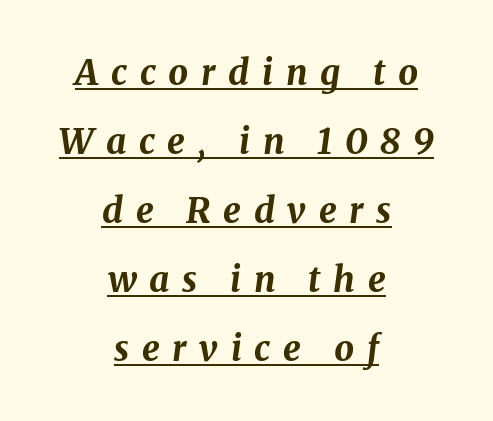
Q: Is the text bold? A: Yes.
Q: Is the text italic (slanted)? A: Yes, it leans right by about 8 degrees.
Q: Is the text underlined? A: Yes.
Q: How is the paragraph aligned? A: Centered.
Q: Is the spacing between letters normal or unusually wide? A: Unusually wide.
Q: Is the spacing between lines tight, normal or loose? A: Loose.
Q: Width (condensed, normal, or wide)? A: Normal.
Q: Stroke contrast? A: Medium.
Q: x-height? A: Medium.
Q: Monospaced? A: No.
